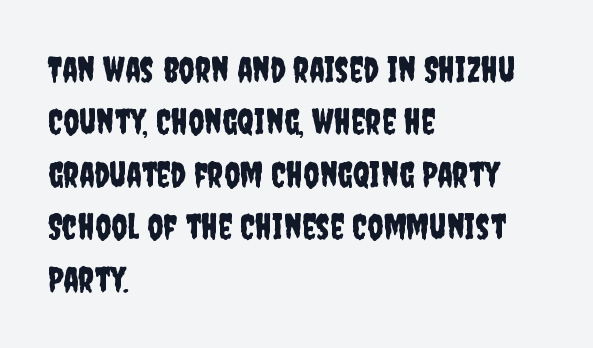
Q: Is the text italic (slanted)? A: No, it is upright.
Q: Is the typeface a serif or a sans-serif typeface? A: Sans-serif.
Q: Is the text underlined? A: No.
Q: How is the paragraph aligned? A: Left-aligned.
Q: Is the spacing between letters normal or unusually wide? A: Normal.
Q: Is the spacing between lines tight, normal or loose? A: Normal.
Q: Width (condensed, normal, or wide)? A: Condensed.
Q: Stroke contrast? A: Low.
Q: x-height? A: Large.
Q: Monospaced? A: No.
